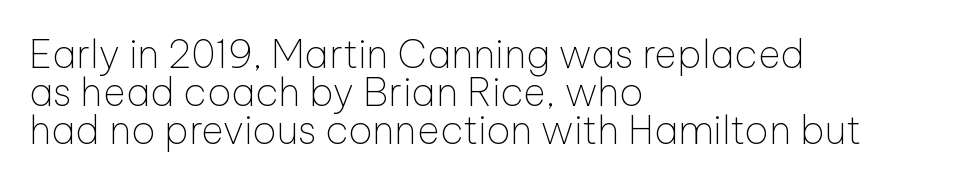
{"serif": "no", "italic": "no", "bold": "no", "weight": "thin", "width": "normal", "stroke_contrast": "low", "x_height": "medium", "monospaced": "no", "underline": "no", "align": "left", "line_spacing": "tight", "line_spacing_ratio": 0.97, "letter_spacing": "normal", "letter_spacing_em": 0.0, "glyph_px": 39}
